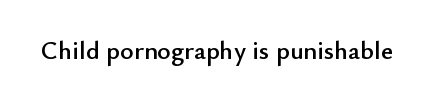
Q: Is the text italic (slanted)? A: No, it is upright.
Q: Is the text underlined? A: No.
Q: Is the spacing between letters normal or unusually wide? A: Normal.
